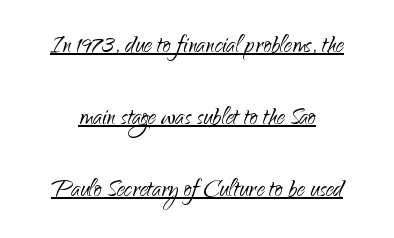
Q: Is the text bold? A: No.
Q: Is the text italic (slanted)? A: Yes.
Q: Is the typeface a serif or a sans-serif typeface? A: Sans-serif.
Q: Is the text underlined? A: Yes.
Q: Is the spacing between letters normal or unusually wide? A: Normal.
Q: Is the spacing between lines tight, normal or loose? A: Loose.
Q: Width (condensed, normal, or wide)? A: Normal.
Q: Stroke contrast? A: Low.
Q: x-height? A: Small.
Q: Monospaced? A: No.
